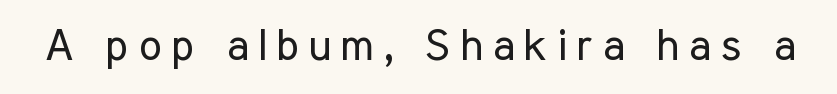
The image shows 43 px regular-weight, condensed sans-serif type, upright; set unusually wide letter spacing (+0.23 em), not underlined; low stroke contrast and a medium x-height.
